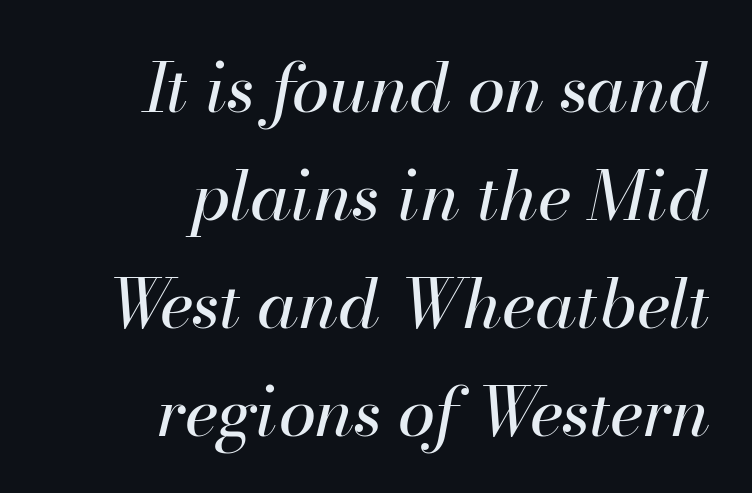
Q: Is the text bold? A: No.
Q: Is the text italic (slanted)? A: Yes, it leans right by about 13 degrees.
Q: Is the text underlined? A: No.
Q: How is the paragraph aligned? A: Right-aligned.
Q: Is the spacing between letters normal or unusually wide? A: Normal.
Q: Is the spacing between lines tight, normal or loose? A: Normal.
Q: Width (condensed, normal, or wide)? A: Normal.
Q: Stroke contrast? A: High.
Q: x-height? A: Small.
Q: Monospaced? A: No.
